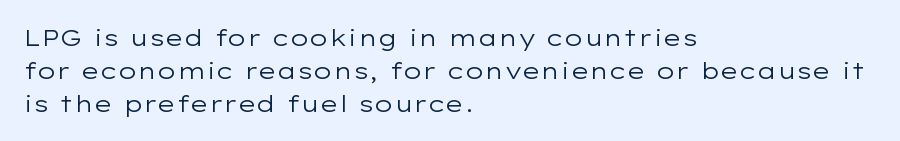
{"italic": "no", "bold": "no", "underline": "no", "align": "left", "line_spacing": "normal", "line_spacing_ratio": 1.43, "letter_spacing": "normal", "letter_spacing_em": 0.0, "glyph_px": 23}
